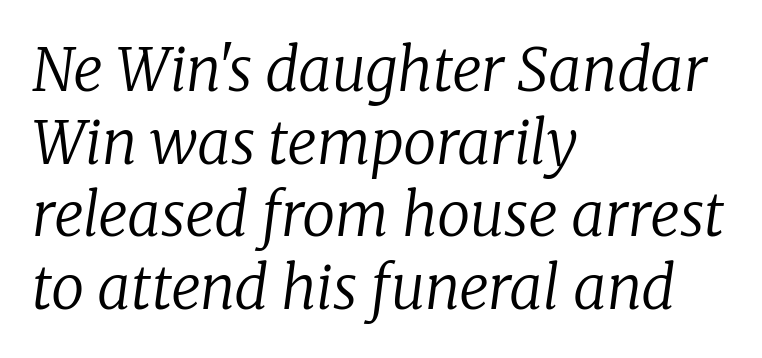
The image shows 59 px regular-weight serif type, italic (leaning right); set left-aligned, line spacing 1.23x, normal letter spacing, not underlined; low stroke contrast and a medium x-height.
